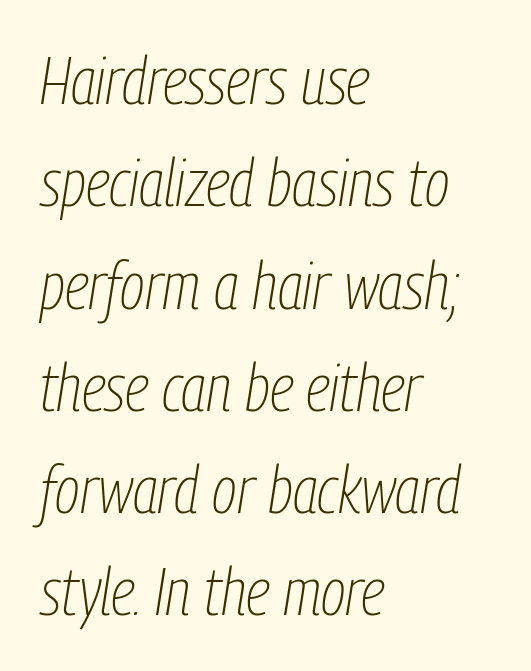
Q: Is the text bold? A: No.
Q: Is the text italic (slanted)? A: Yes, it leans right by about 9 degrees.
Q: Is the text underlined? A: No.
Q: How is the paragraph aligned? A: Left-aligned.
Q: Is the spacing between letters normal or unusually wide? A: Normal.
Q: Is the spacing between lines tight, normal or loose? A: Normal.
Q: Width (condensed, normal, or wide)? A: Condensed.
Q: Stroke contrast? A: Low.
Q: x-height? A: Medium.
Q: Monospaced? A: No.
